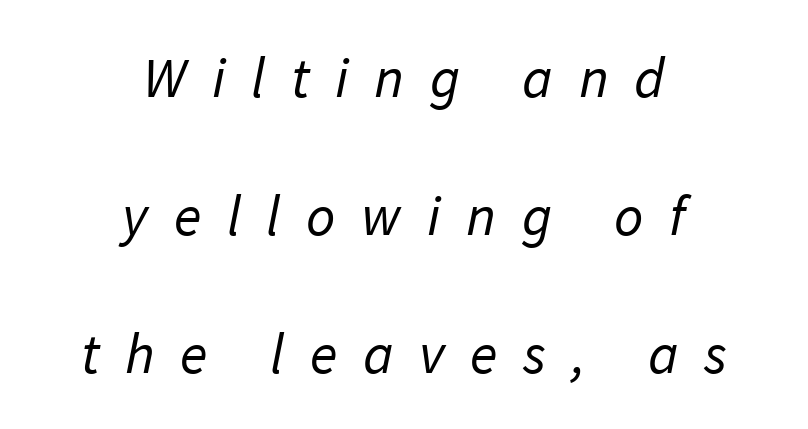
Bare-footed words on every line. The rendering uses natural spacing where letterforms have individual widths. Each word looks stretched out because of the extra space between its letters. This is sans-serif lettering, the kind often seen on screens and signage. The paragraph has two soft edges and a firm central axis. Does the leading feel generous? Absolutely, it's lavish.
